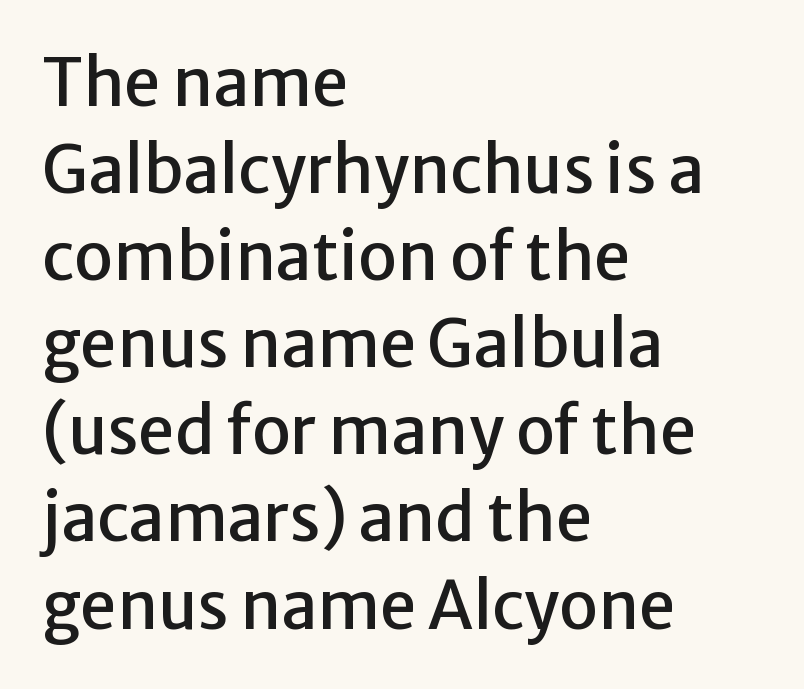
It's the straight-up-and-down kind of type. The text was rendered using a sans face with plain stroke endings. The ragged edge is on the right, which tells us the setting is flush left. Check the space under the baseline: it is left empty. Inter-character spacing is left at the font's built-in metrics.
